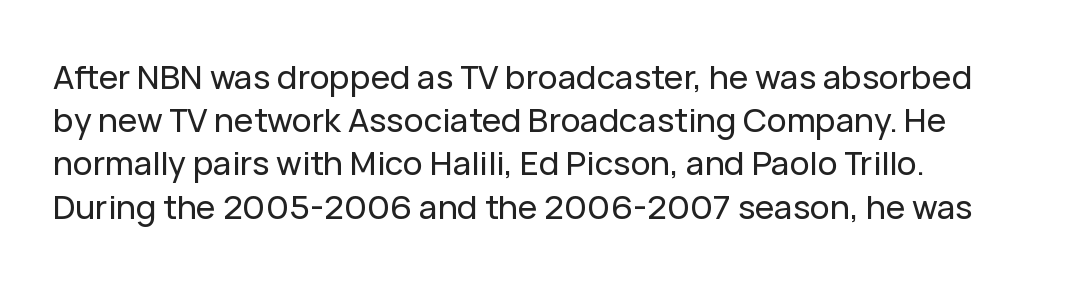
Q: Is the text italic (slanted)? A: No, it is upright.
Q: Is the typeface a serif or a sans-serif typeface? A: Sans-serif.
Q: Is the text underlined? A: No.
Q: Is the spacing between letters normal or unusually wide? A: Normal.
Q: Is the spacing between lines tight, normal or loose? A: Normal.
Q: Width (condensed, normal, or wide)? A: Normal.
Q: Stroke contrast? A: Low.
Q: x-height? A: Medium.
Q: Monospaced? A: No.
